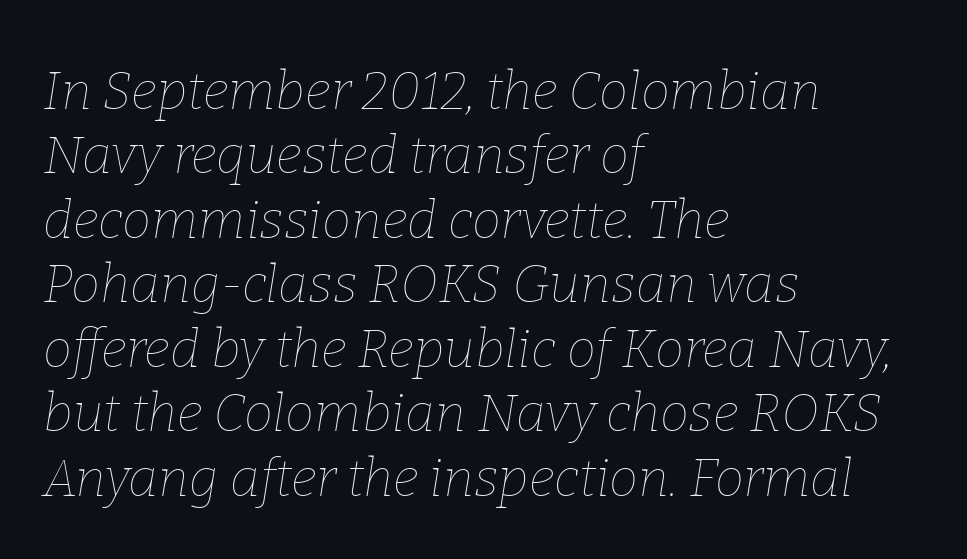
The image shows 52 px thin type, italic (leaning right); set left-aligned, line spacing 1.24x, normal letter spacing, not underlined; low stroke contrast and a medium x-height.
